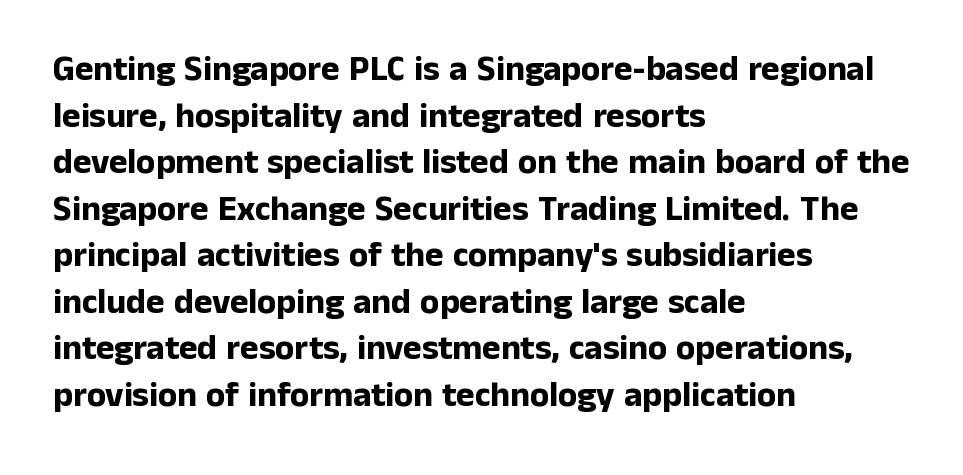
Do the characters align in a grid? No, the font is proportional. Every row of glyphs begins at an identical x-position on the left. The line-height multiplier appears to be the usual default. Descenders are the only things crossing below the line. Students, this is bold: see how much ink each stroke carries. In terms of posture, this sample is upright.
